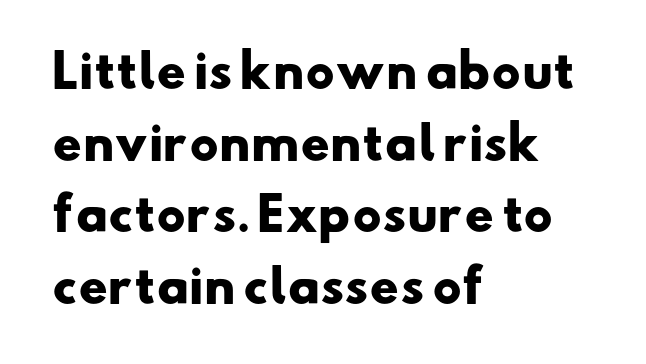
Q: Is the text bold? A: Yes.
Q: Is the typeface a serif or a sans-serif typeface? A: Sans-serif.
Q: Is the text underlined? A: No.
Q: How is the paragraph aligned? A: Left-aligned.
Q: Is the spacing between letters normal or unusually wide? A: Normal.
Q: Is the spacing between lines tight, normal or loose? A: Normal.
Q: Width (condensed, normal, or wide)? A: Wide.
Q: Stroke contrast? A: Low.
Q: x-height? A: Small.
Q: Monospaced? A: No.
